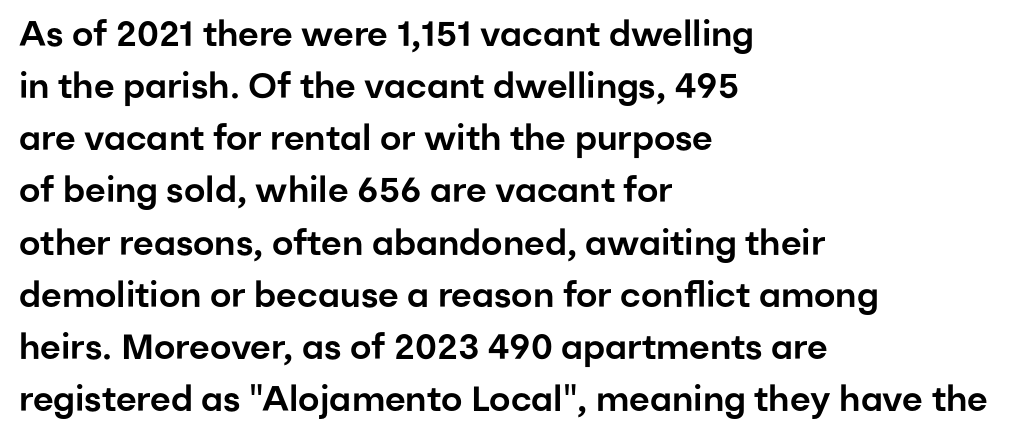
{"serif": "no", "italic": "no", "width": "normal", "stroke_contrast": "low", "x_height": "medium", "monospaced": "no", "underline": "no", "align": "left", "line_spacing": "normal", "line_spacing_ratio": 1.49, "letter_spacing": "normal", "letter_spacing_em": 0.0, "glyph_px": 35}
